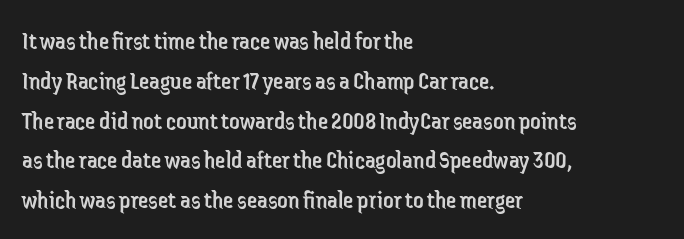
Nobody touched the tracking dial on this one. Line starts are locked; line ends wander. The block of text has a typical density, with ordinary space between rows. The glyphs are unaccompanied by any horizontal stroke below them. Notice how the stems are strictly vertical — no italics here. These glyphs show unthickened strokes, regular width or finer.
